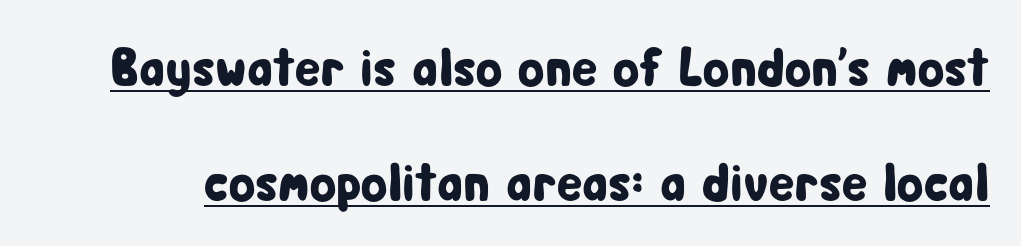
Q: Is the text italic (slanted)? A: No, it is upright.
Q: Is the typeface a serif or a sans-serif typeface? A: Sans-serif.
Q: Is the text underlined? A: Yes.
Q: Is the spacing between letters normal or unusually wide? A: Normal.
Q: Is the spacing between lines tight, normal or loose? A: Loose.
Q: Width (condensed, normal, or wide)? A: Condensed.
Q: Stroke contrast? A: Low.
Q: x-height? A: Medium.
Q: Monospaced? A: No.
